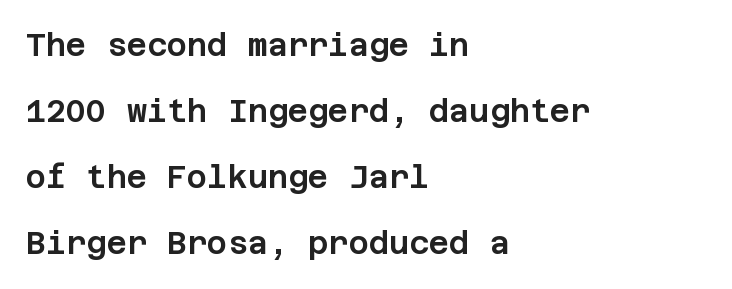
{"serif": "no", "italic": "no", "width": "normal", "stroke_contrast": "low", "x_height": "large", "underline": "no", "align": "left", "line_spacing": "loose", "line_spacing_ratio": 2.13, "letter_spacing": "normal", "letter_spacing_em": 0.0, "glyph_px": 31}
